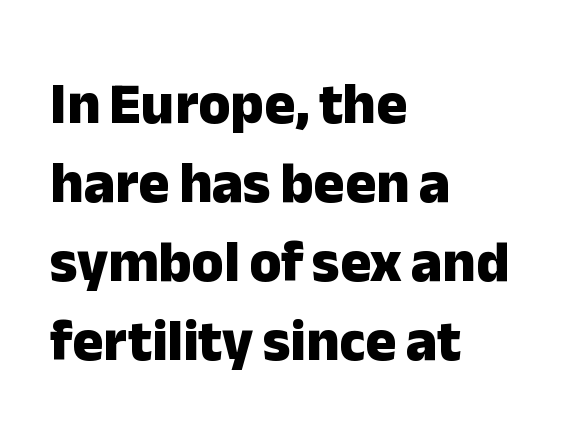
The image shows 58 px heavy sans-serif type, upright; set left-aligned, normal line spacing (1.36x), normal letter spacing, not underlined; low stroke contrast and a medium x-height.
